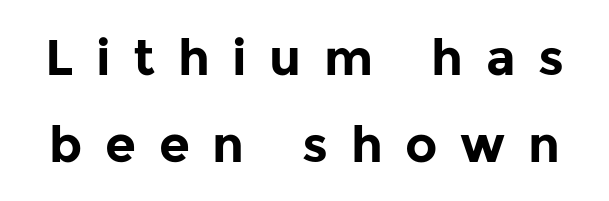
The image shows 50 px bold sans-serif type, upright; set line spacing 1.74x, unusually wide letter spacing (+0.45 em), not underlined; low stroke contrast and a medium x-height.
